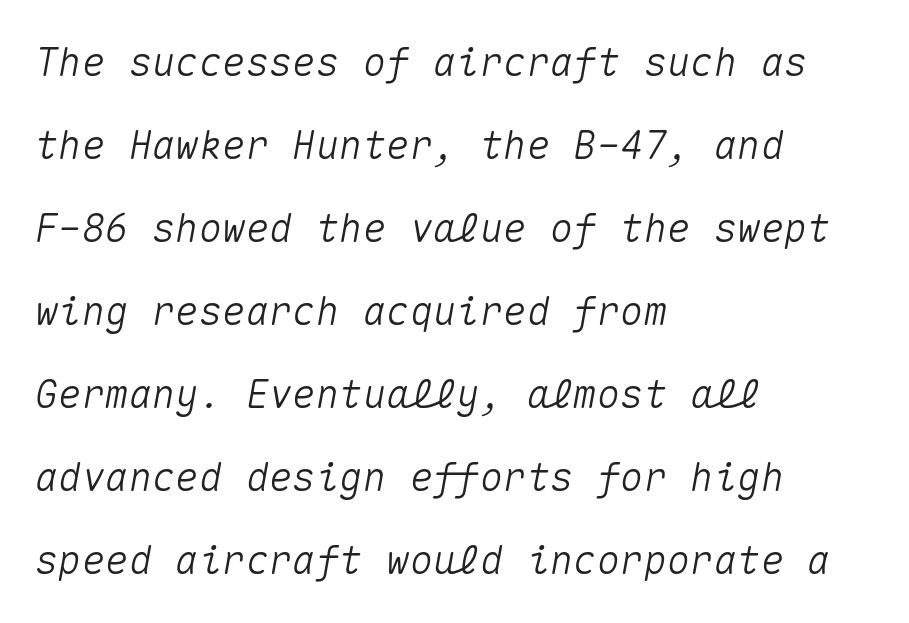
Casual observation: everything's shoved over to the left. Observe the lean: these are italic letterforms. Rule under the text: the space is simply empty. The letters march in equal steps, a hallmark of fixed-pitch type. The line texture is even and compact thanks to regular tracking.
